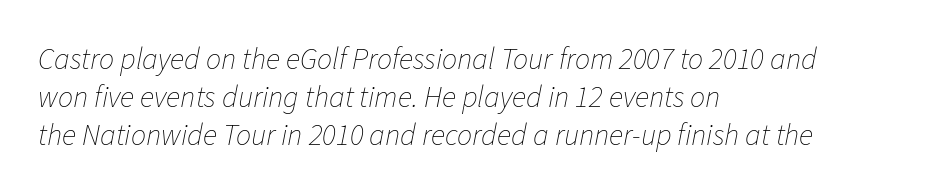
Q: Is the text bold? A: No.
Q: Is the text italic (slanted)? A: Yes, it leans right by about 11 degrees.
Q: Is the text underlined? A: No.
Q: How is the paragraph aligned? A: Left-aligned.
Q: Is the spacing between letters normal or unusually wide? A: Normal.
Q: Is the spacing between lines tight, normal or loose? A: Normal.
Q: Width (condensed, normal, or wide)? A: Normal.
Q: Stroke contrast? A: Low.
Q: x-height? A: Medium.
Q: Monospaced? A: No.
